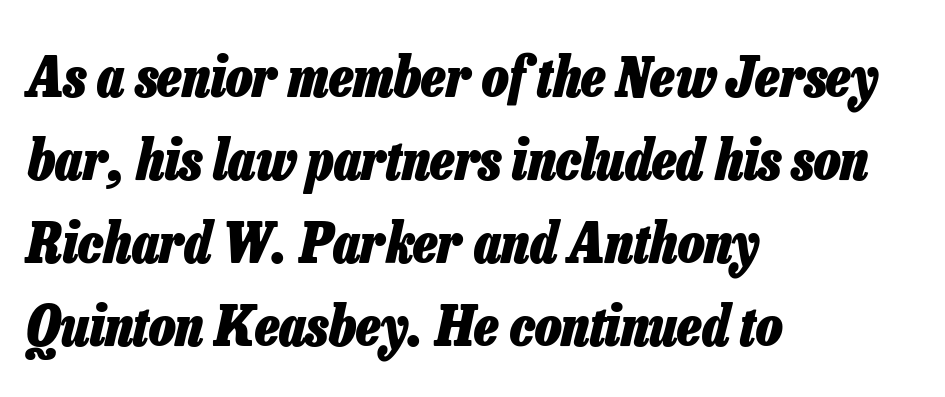
Q: Is the text bold? A: Yes.
Q: Is the text italic (slanted)? A: Yes, it leans right by about 13 degrees.
Q: Is the text underlined? A: No.
Q: How is the paragraph aligned? A: Left-aligned.
Q: Is the spacing between letters normal or unusually wide? A: Normal.
Q: Is the spacing between lines tight, normal or loose? A: Normal.
Q: Width (condensed, normal, or wide)? A: Condensed.
Q: Stroke contrast? A: Low.
Q: x-height? A: Medium.
Q: Monospaced? A: No.
